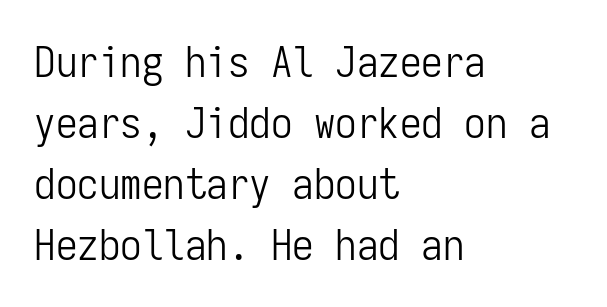
The image shows 43 px light, condensed sans-serif type, upright, monospaced; set left-aligned, normal line spacing (1.42x), normal letter spacing, not underlined; low stroke contrast and a medium x-height.
